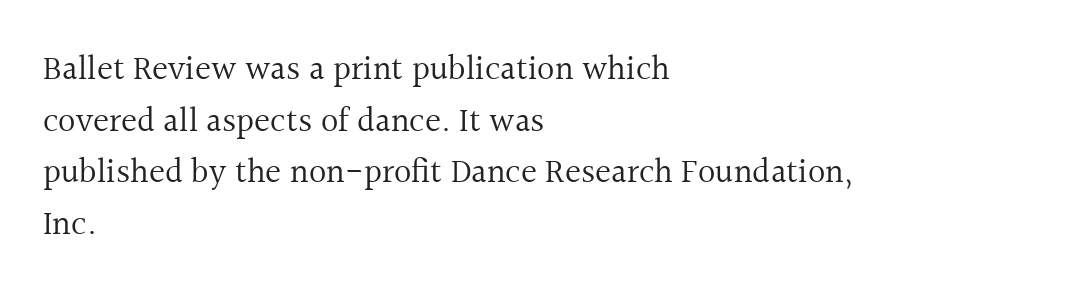
Q: Is the text bold? A: No.
Q: Is the text italic (slanted)? A: No, it is upright.
Q: Is the typeface a serif or a sans-serif typeface? A: Serif.
Q: Is the text underlined? A: No.
Q: How is the paragraph aligned? A: Left-aligned.
Q: Is the spacing between letters normal or unusually wide? A: Normal.
Q: Is the spacing between lines tight, normal or loose? A: Normal.
Q: Width (condensed, normal, or wide)? A: Normal.
Q: x-height? A: Medium.
Q: Monospaced? A: No.
